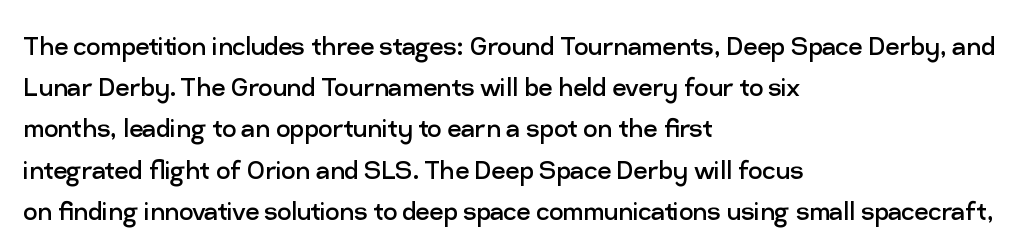
{"serif": "no", "italic": "no", "bold": "no", "weight": "regular", "width": "normal", "stroke_contrast": "low", "x_height": "medium", "monospaced": "no", "underline": "no", "align": "left", "line_spacing": "normal", "line_spacing_ratio": 1.33, "letter_spacing": "normal", "letter_spacing_em": 0.0, "glyph_px": 31}
